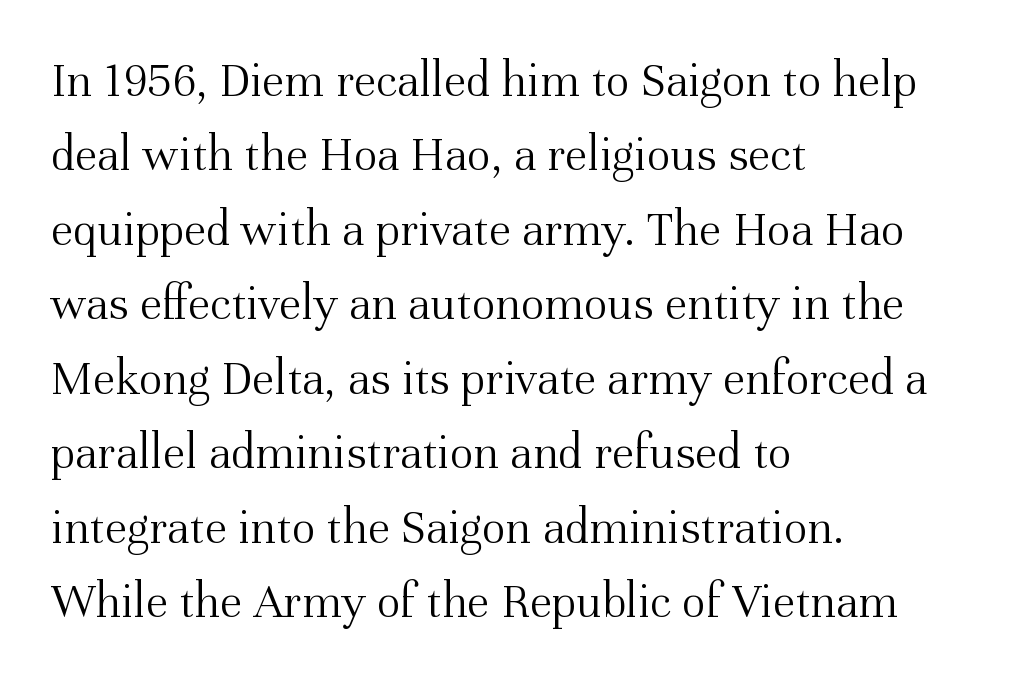
Q: Is the text bold? A: No.
Q: Is the text italic (slanted)? A: No, it is upright.
Q: Is the typeface a serif or a sans-serif typeface? A: Serif.
Q: Is the text underlined? A: No.
Q: How is the paragraph aligned? A: Left-aligned.
Q: Is the spacing between letters normal or unusually wide? A: Normal.
Q: Is the spacing between lines tight, normal or loose? A: Normal.
Q: Width (condensed, normal, or wide)? A: Normal.
Q: Stroke contrast? A: Medium.
Q: x-height? A: Medium.
Q: Monospaced? A: No.
